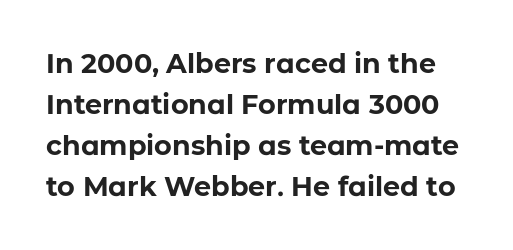
Q: Is the text bold? A: Yes.
Q: Is the text italic (slanted)? A: No, it is upright.
Q: Is the text underlined? A: No.
Q: Is the spacing between letters normal or unusually wide? A: Normal.
Q: Is the spacing between lines tight, normal or loose? A: Normal.
